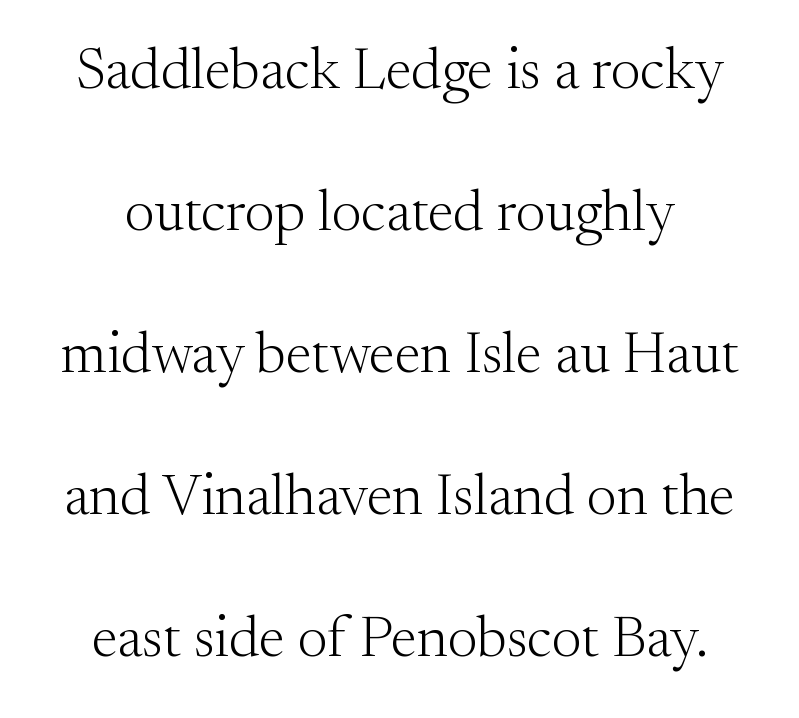
{"serif": "yes", "italic": "no", "bold": "no", "weight": "light", "width": "normal", "stroke_contrast": "medium", "x_height": "small", "monospaced": "no", "underline": "no", "line_spacing": "loose", "line_spacing_ratio": 2.45, "letter_spacing": "normal", "letter_spacing_em": 0.0, "glyph_px": 58}
